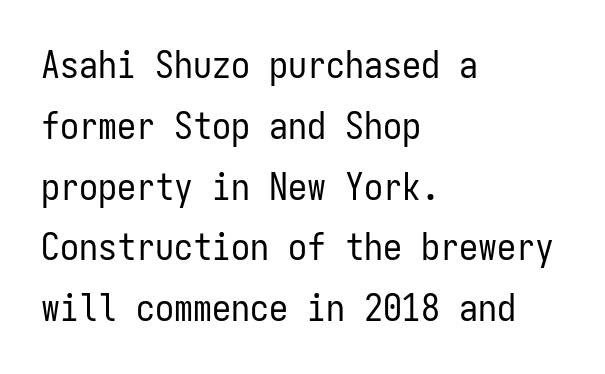
Q: Is the text bold? A: No.
Q: Is the text italic (slanted)? A: No, it is upright.
Q: Is the typeface a serif or a sans-serif typeface? A: Sans-serif.
Q: Is the text underlined? A: No.
Q: How is the paragraph aligned? A: Left-aligned.
Q: Is the spacing between letters normal or unusually wide? A: Normal.
Q: Is the spacing between lines tight, normal or loose? A: Normal.
Q: Width (condensed, normal, or wide)? A: Condensed.
Q: Stroke contrast? A: Low.
Q: x-height? A: Medium.
Q: Monospaced? A: Yes.
